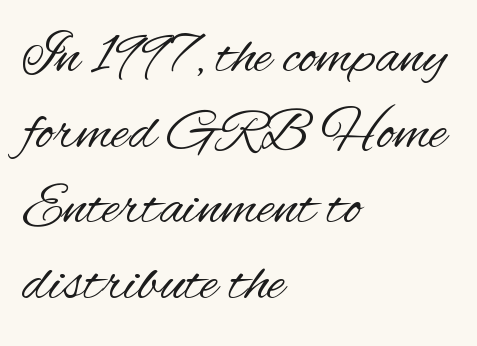
{"serif": "no", "bold": "no", "weight": "regular", "width": "condensed", "stroke_contrast": "medium", "x_height": "small", "monospaced": "no", "underline": "no", "align": "left", "line_spacing": "normal", "line_spacing_ratio": 1.28, "letter_spacing": "normal", "letter_spacing_em": 0.0, "glyph_px": 59}
